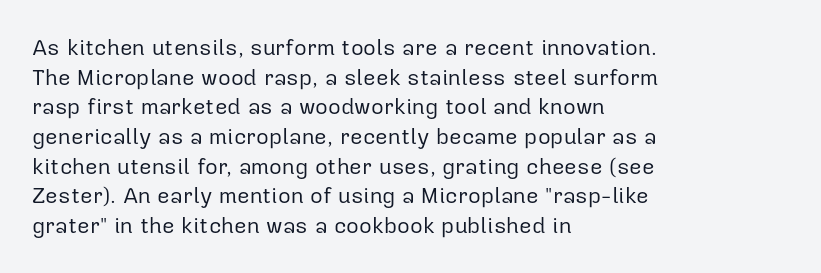
Unmarked baselines from the first word to the last. The designer left line spacing at the default. The rendering anchors every line to the left-hand side. The gaps between neighbouring characters are ordinary and unremarkable. The type sits square on the baseline with zero lean.
